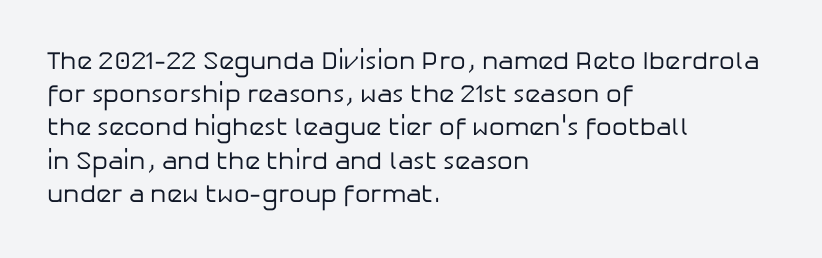
The image shows 25 px text type, upright; set left-aligned, normal line spacing (1.33x), normal letter spacing, not underlined.
